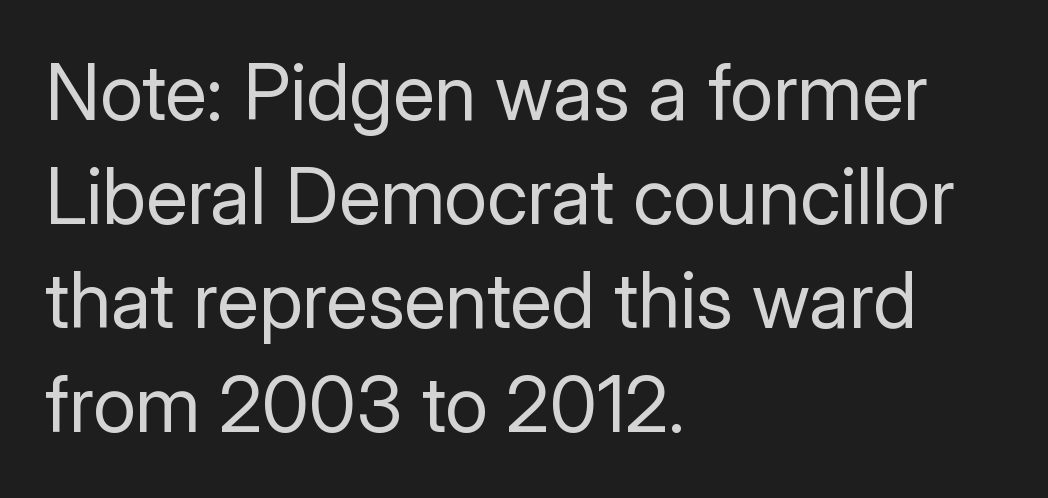
Looks like regular typesetting: each glyph gets only the width it needs. Stroke thickness stays within the range of a standard reading face or lighter. The face used here is a sans, in the tradition of grotesques and geometrics. Layout note: lines flush left. Letter spacing: default.
